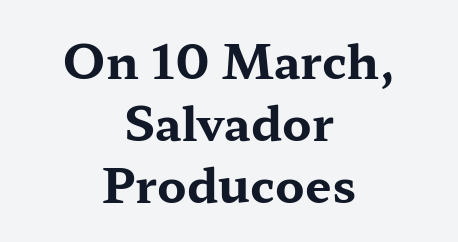
Q: Is the text bold? A: Yes.
Q: Is the text italic (slanted)? A: No, it is upright.
Q: Is the typeface a serif or a sans-serif typeface? A: Serif.
Q: Is the text underlined? A: No.
Q: How is the paragraph aligned? A: Centered.
Q: Is the spacing between letters normal or unusually wide? A: Normal.
Q: Is the spacing between lines tight, normal or loose? A: Normal.
Q: Width (condensed, normal, or wide)? A: Wide.
Q: Stroke contrast? A: Medium.
Q: x-height? A: Medium.
Q: Monospaced? A: No.
